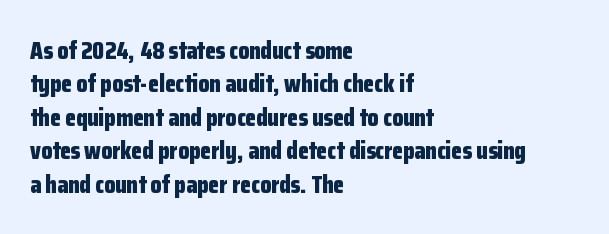
{"italic": "no", "bold": "yes", "underline": "no", "align": "left", "line_spacing": "normal", "line_spacing_ratio": 1.34, "letter_spacing": "normal", "letter_spacing_em": 0.0, "glyph_px": 25}
